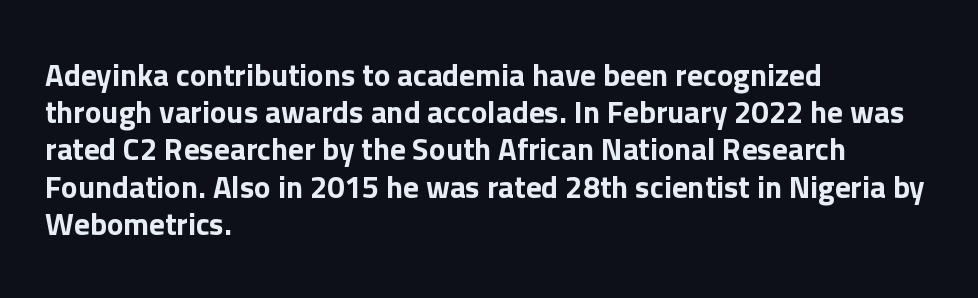
The image shows 31 px sans-serif type, upright; set left-aligned, line spacing 1.2x, normal letter spacing, not underlined; low stroke contrast and a medium x-height.
